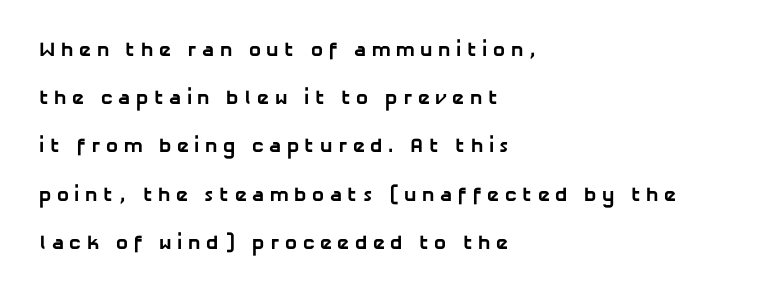
Words appear elongated and porous because spacing is wide. Widely set lines give the paragraph a tall, airy silhouette. Look at the stroke-to-counter ratio: heavy, a bold. The foot of each line stays bare and open.
